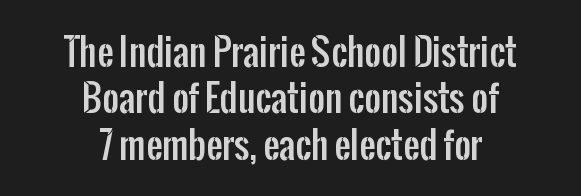
{"serif": "no", "italic": "no", "width": "condensed", "stroke_contrast": "low", "x_height": "medium", "monospaced": "no", "underline": "no", "align": "center", "line_spacing": "normal", "line_spacing_ratio": 1.29, "letter_spacing": "normal", "letter_spacing_em": 0.0, "glyph_px": 36}
